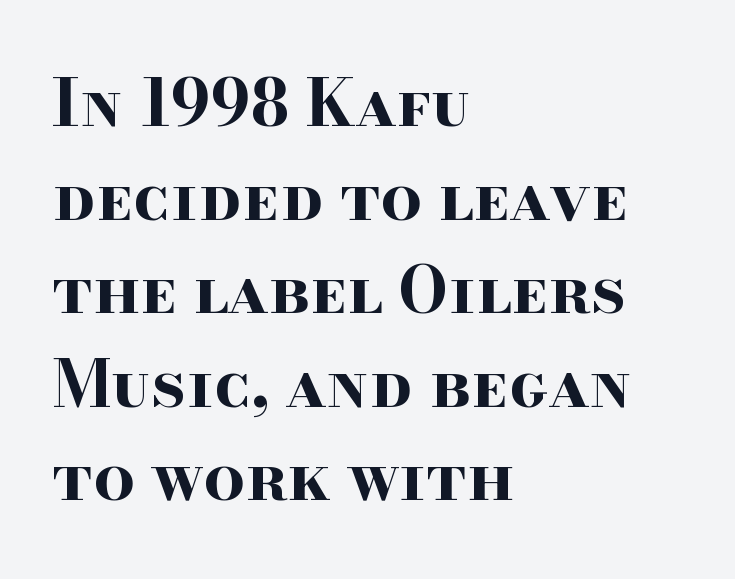
Q: Is the text bold? A: Yes.
Q: Is the text italic (slanted)? A: No, it is upright.
Q: Is the typeface a serif or a sans-serif typeface? A: Serif.
Q: Is the text underlined? A: No.
Q: How is the paragraph aligned? A: Left-aligned.
Q: Is the spacing between letters normal or unusually wide? A: Normal.
Q: Is the spacing between lines tight, normal or loose? A: Normal.
Q: Width (condensed, normal, or wide)? A: Wide.
Q: Stroke contrast? A: High.
Q: x-height? A: Small.
Q: Monospaced? A: No.
